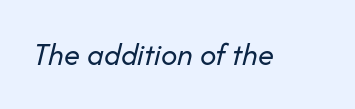
{"italic": "yes", "lean": "right", "slant_degrees": 14, "bold": "no", "weight": "regular", "width": "normal", "stroke_contrast": "low", "x_height": "medium", "monospaced": "no", "underline": "no", "letter_spacing": "normal", "letter_spacing_em": 0.0, "glyph_px": 32}
